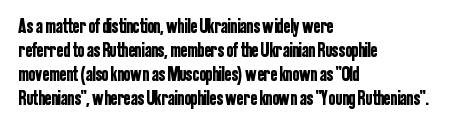
{"italic": "no", "underline": "no", "align": "left", "line_spacing_ratio": 1.2, "letter_spacing": "normal", "letter_spacing_em": 0.0, "glyph_px": 20}
